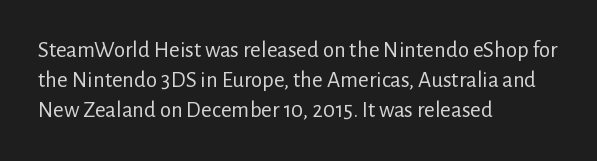
Q: Is the text bold? A: No.
Q: Is the text italic (slanted)? A: No, it is upright.
Q: Is the text underlined? A: No.
Q: How is the paragraph aligned? A: Left-aligned.
Q: Is the spacing between letters normal or unusually wide? A: Normal.
Q: Is the spacing between lines tight, normal or loose? A: Normal.
